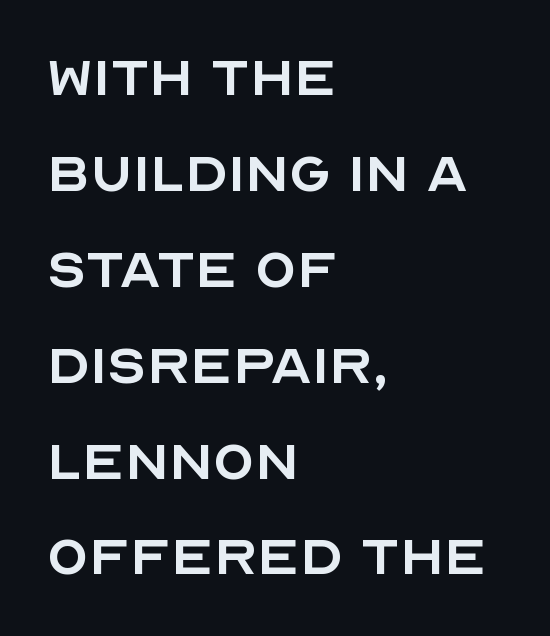
The image shows 68 px regular-weight sans-serif type, upright; set left-aligned, normal line spacing (1.41x), normal letter spacing, not underlined; a large x-height.
